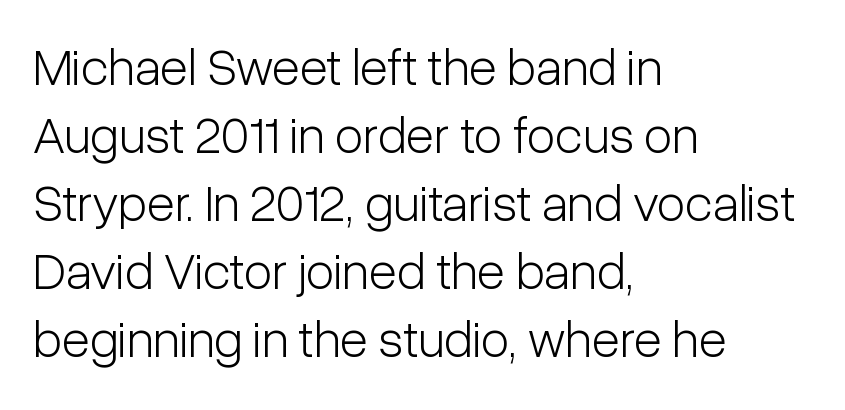
{"serif": "no", "italic": "no", "bold": "no", "weight": "light", "width": "condensed", "stroke_contrast": "low", "x_height": "medium", "monospaced": "no", "underline": "no", "align": "left", "line_spacing": "normal", "line_spacing_ratio": 1.31, "letter_spacing": "normal", "letter_spacing_em": 0.0, "glyph_px": 52}
